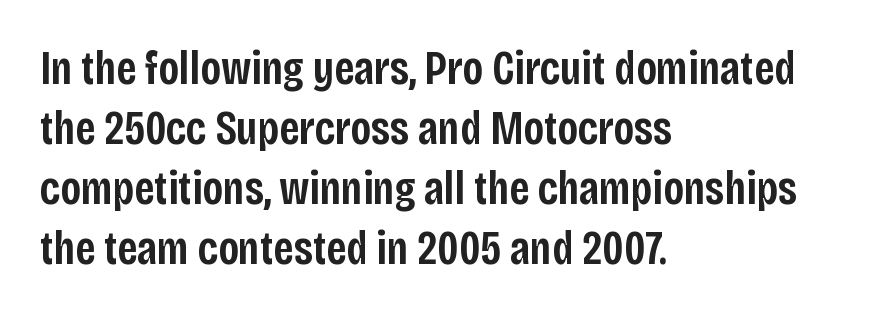
Do the characters align in a grid? No, the font is proportional. Line beginnings align vertically; line endings do not. The passage shown has conventional tracking throughout. What kind of face is this? One without serifs — a sans. Weight: semibold (demi).
